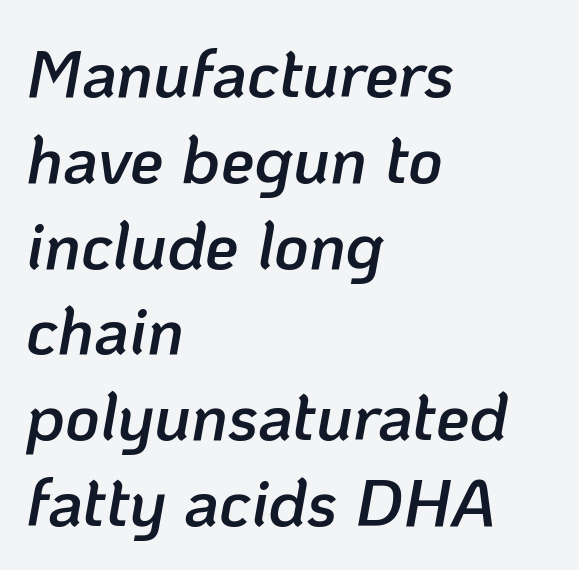
Q: Is the text bold? A: Semi-bold.
Q: Is the text italic (slanted)? A: Yes, it leans right by about 10 degrees.
Q: Is the text underlined? A: No.
Q: How is the paragraph aligned? A: Left-aligned.
Q: Is the spacing between letters normal or unusually wide? A: Normal.
Q: Is the spacing between lines tight, normal or loose? A: Normal.
Q: Width (condensed, normal, or wide)? A: Normal.
Q: Stroke contrast? A: Low.
Q: x-height? A: Medium.
Q: Monospaced? A: No.
